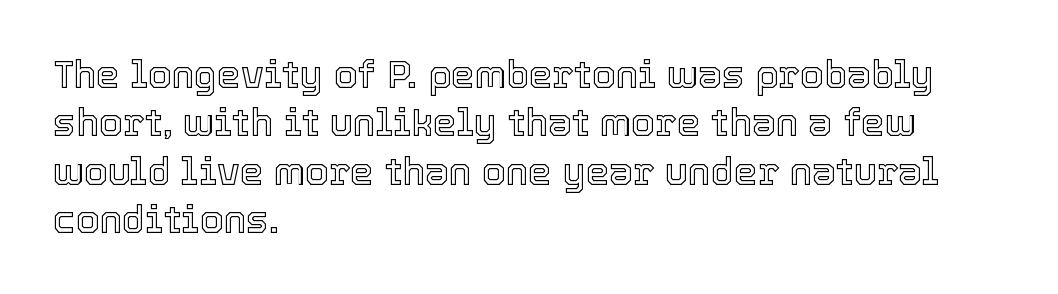
Typeset ragged right — the left edge is the straight one. The letters stand straight up with perfectly vertical stems. Letter spacing: default. The face used here is proportionally spaced, like ordinary book or web type.
